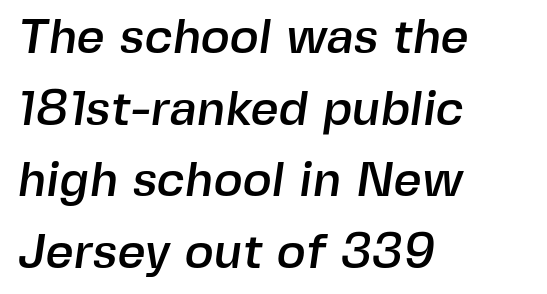
This sample keeps an unexceptional amount of space between lines. You could not count columns in this text — the font is proportionally spaced. The line texture is even and compact thanks to regular tracking. Horizontal alignment here is leftward, the default for most running prose. The passage shown is not underscored anywhere. This is sans-serif lettering, the kind often seen on screens and signage.
